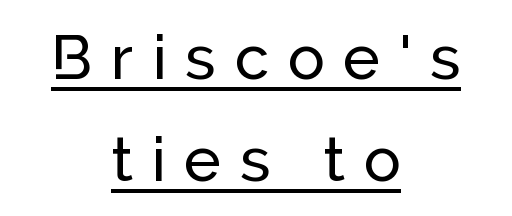
The image shows 62 px sans-serif type, upright; set centered, normal line spacing (1.64x), unusually wide letter spacing (+0.3 em), underlined; low stroke contrast and a medium x-height.
